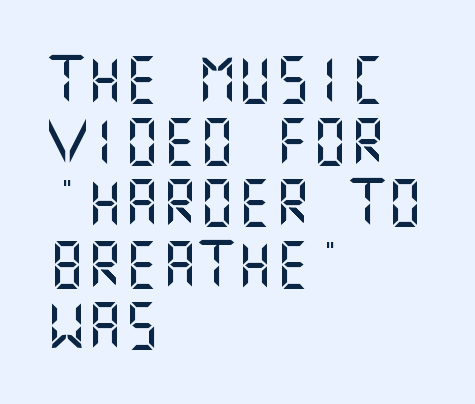
{"serif": "no", "italic": "no", "width": "normal", "stroke_contrast": "medium", "x_height": "large", "underline": "no", "align": "left", "line_spacing": "normal", "line_spacing_ratio": 1.31, "letter_spacing": "normal", "letter_spacing_em": 0.0, "glyph_px": 47}
